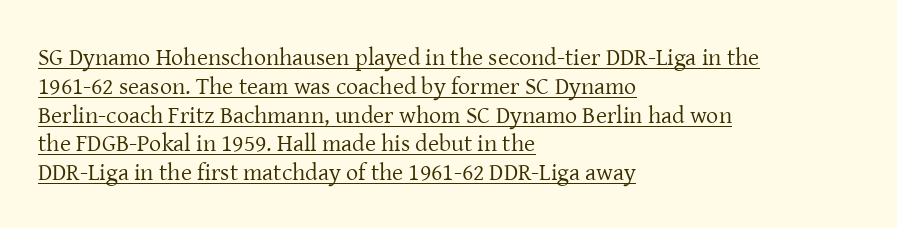
The image shows 24 px text type, upright; set left-aligned, line spacing 1.2x, normal letter spacing, underlined.
